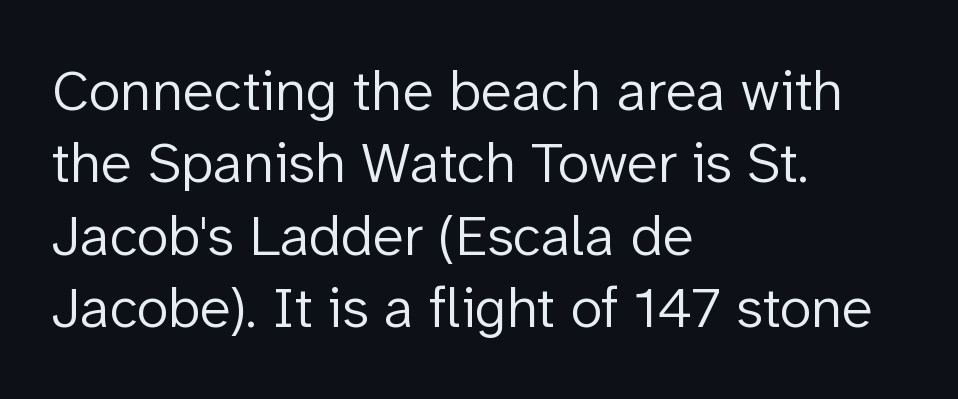
{"serif": "no", "italic": "no", "bold": "no", "weight": "light", "width": "normal", "stroke_contrast": "low", "x_height": "medium", "monospaced": "no", "underline": "no", "align": "left", "line_spacing": "normal", "line_spacing_ratio": 1.25, "letter_spacing": "normal", "letter_spacing_em": 0.0, "glyph_px": 58}
